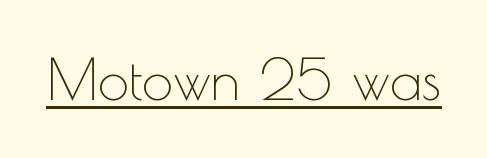
Q: Is the text bold? A: No.
Q: Is the text italic (slanted)? A: No, it is upright.
Q: Is the typeface a serif or a sans-serif typeface? A: Sans-serif.
Q: Is the text underlined? A: Yes.
Q: Is the spacing between letters normal or unusually wide? A: Normal.
Q: Width (condensed, normal, or wide)? A: Normal.
Q: x-height? A: Small.
Q: Monospaced? A: No.
